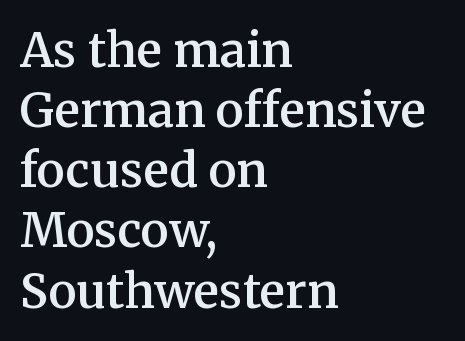
Each letter's strokes conclude with small projecting serifs. Is this a fixed-width face? No — the glyphs have proportional, varying widths. It's the straight-up-and-down kind of type. Evenly set lines give the paragraph a standard silhouette. The space beneath each line is pristine and unruled.
